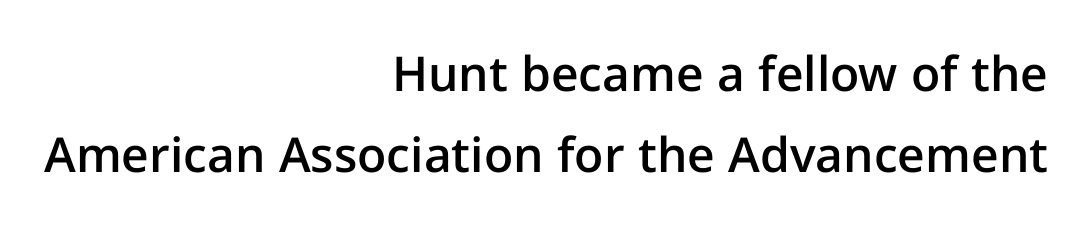
The image shows 48 px semibold sans-serif type, upright; set right-aligned, normal line spacing (1.68x), normal letter spacing, not underlined; low stroke contrast and a medium x-height.
